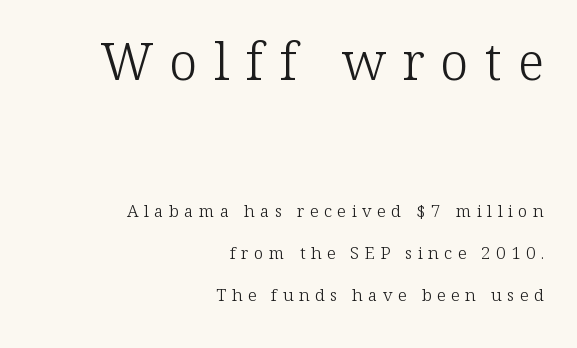
Q: Is the text bold? A: No.
Q: Is the text italic (slanted)? A: No, it is upright.
Q: Is the typeface a serif or a sans-serif typeface? A: Serif.
Q: Is the text underlined? A: No.
Q: How is the paragraph aligned? A: Right-aligned.
Q: Is the spacing between letters normal or unusually wide? A: Unusually wide.
Q: Is the spacing between lines tight, normal or loose? A: Loose.
Q: Which block of text is set in a larger size, the first (top) or the second (bottom)? A: The first (top) one.
Q: Width (condensed, normal, or wide)? A: Normal.
Q: Stroke contrast? A: Low.
Q: x-height? A: Medium.
Q: Monospaced? A: No.
